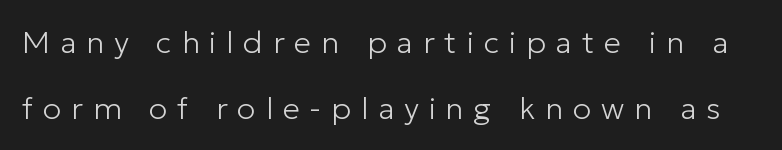
Vertical spacing — loose. The letters stand straight up with perfectly vertical stems. Note the varied advance widths — an 'i' is clearly narrower than an 'm'. The space beneath each line is pristine and unruled. Type style note: lacks serifs.
